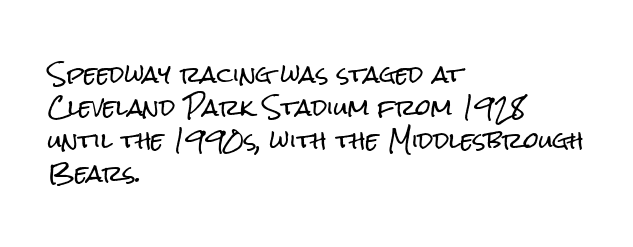
A clean baseline with only descenders dipping below it. Standard letterfit; no display-style spreading of the glyphs. Notice how descenders clear the ascenders below comfortably — that's standard leading. It's the straight-up-and-down kind of type. Does the copy run flush right? No — it runs flush left.
